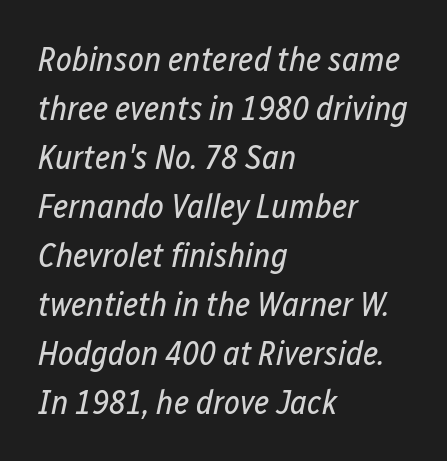
The image shows 34 px regular-weight, condensed type, italic (leaning right); set left-aligned, normal line spacing (1.44x), normal letter spacing, not underlined; low stroke contrast and a medium x-height.
